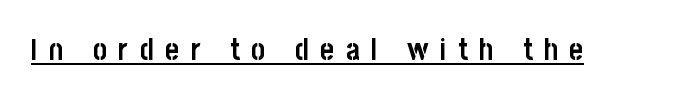
The image shows 30 px semibold, condensed sans-serif type, upright; set unusually wide letter spacing (+0.38 em), underlined; low stroke contrast and a large x-height.
